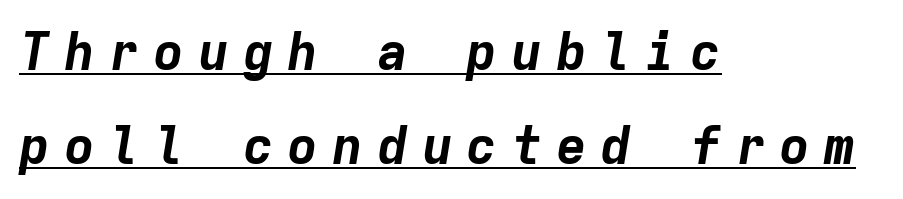
Honestly, the letter spacing is so wide it's the main thing you notice. These lines are set flush left with a ragged right edge. You'd pick this weight for a headline — it's a proper bold. The lettering is marked with a stroke running underneath it.
